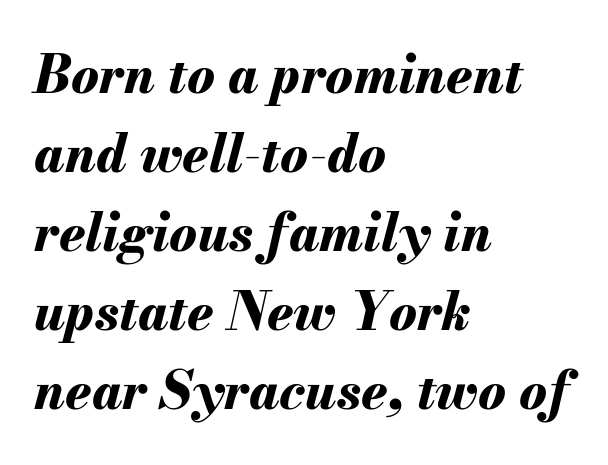
The gaps between neighbouring characters are ordinary and unremarkable. These lines are set flush left with a ragged right edge. The rendering uses natural spacing where letterforms have individual widths. Any mark beneath the type? The region is blank. Thick stems and heavy bowls — unmistakably bold. Regarding leading, the lines here are spaced in the standard way.
